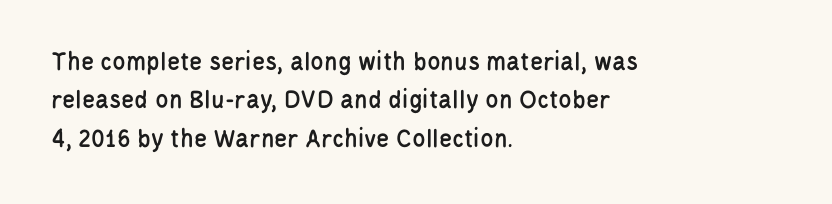
{"italic": "no", "underline": "no", "align": "left", "line_spacing": "normal", "line_spacing_ratio": 1.42, "letter_spacing": "normal", "letter_spacing_em": 0.0, "glyph_px": 27}
